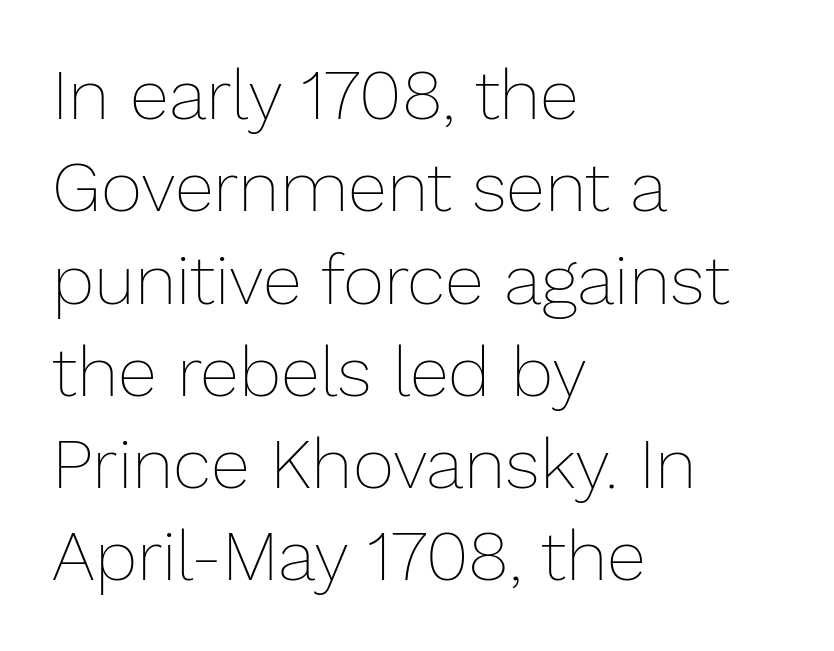
{"italic": "no", "bold": "no", "weight": "thin", "width": "normal", "stroke_contrast": "low", "x_height": "medium", "monospaced": "no", "underline": "no", "align": "left", "line_spacing": "normal", "line_spacing_ratio": 1.3, "letter_spacing": "normal", "letter_spacing_em": 0.0, "glyph_px": 71}
